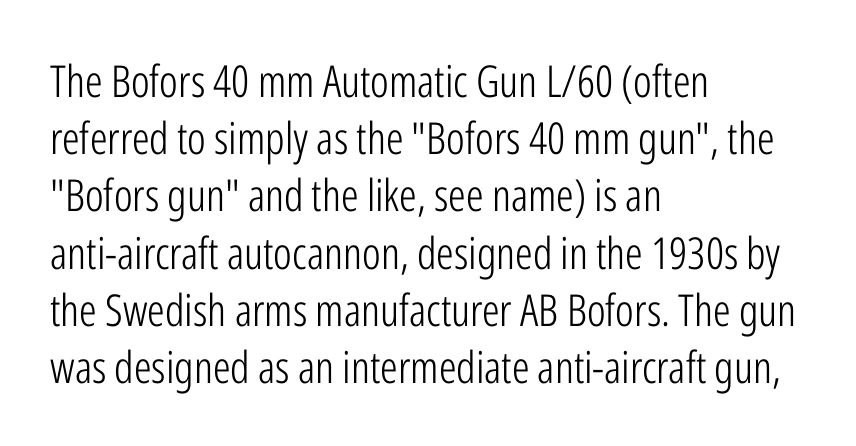
The image shows 44 px light, condensed sans-serif type, upright; set left-aligned, normal line spacing (1.3x), normal letter spacing, not underlined; low stroke contrast and a medium x-height.
